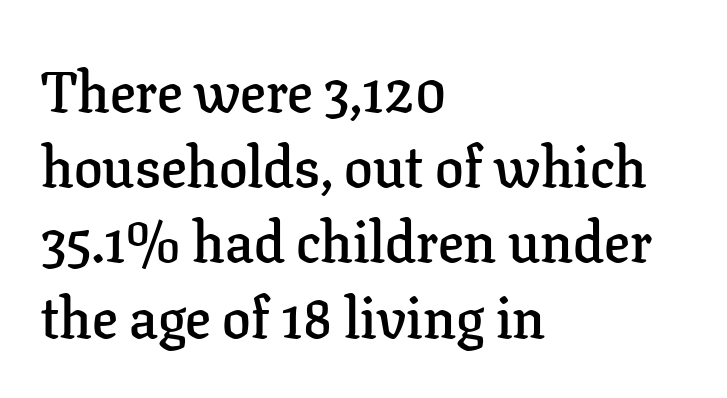
{"serif": "yes", "italic": "no", "bold": "semi", "weight": "semibold", "width": "normal", "stroke_contrast": "low", "x_height": "medium", "monospaced": "no", "underline": "no", "align": "left", "line_spacing": "normal", "line_spacing_ratio": 1.32, "letter_spacing": "normal", "letter_spacing_em": 0.0, "glyph_px": 57}
